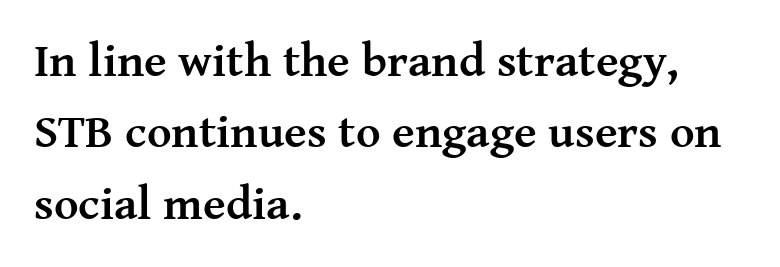
The image shows 47 px semibold serif type, upright; set left-aligned, normal line spacing (1.52x), normal letter spacing, not underlined; medium stroke contrast and a medium x-height.
